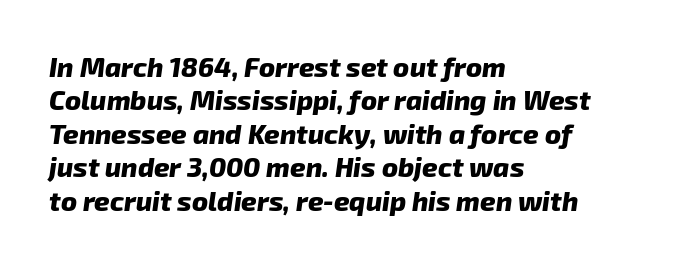
The image shows 27 px bold type; set left-aligned, line spacing 1.24x, normal letter spacing, not underlined.
